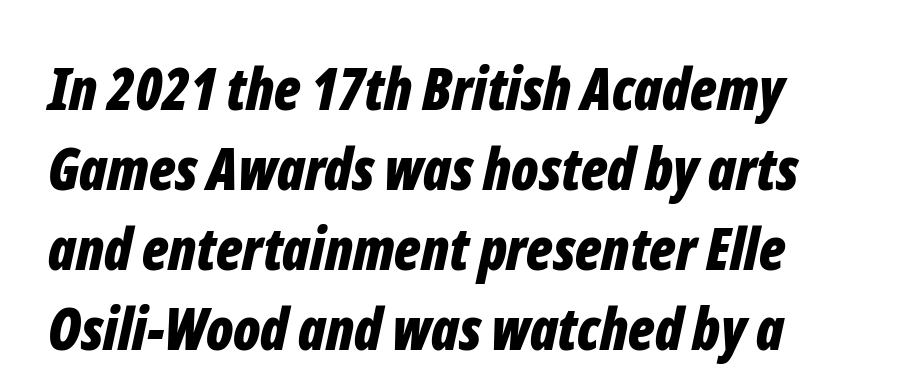
The image shows 58 px bold, condensed type, italic (leaning right); set left-aligned, normal line spacing (1.38x), normal letter spacing, not underlined; low stroke contrast and a medium x-height.
